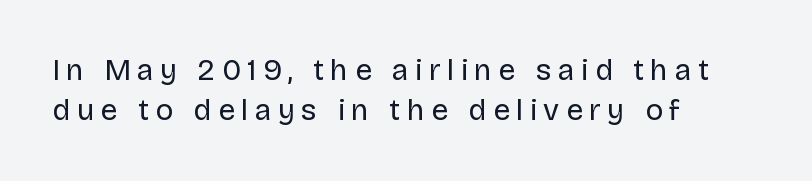
Q: Is the text bold? A: No.
Q: Is the text italic (slanted)? A: No, it is upright.
Q: Is the typeface a serif or a sans-serif typeface? A: Sans-serif.
Q: Is the text underlined? A: No.
Q: How is the paragraph aligned? A: Left-aligned.
Q: Is the spacing between letters normal or unusually wide? A: Unusually wide.
Q: Is the spacing between lines tight, normal or loose? A: Normal.
Q: Width (condensed, normal, or wide)? A: Normal.
Q: Stroke contrast? A: Low.
Q: x-height? A: Large.
Q: Monospaced? A: No.
